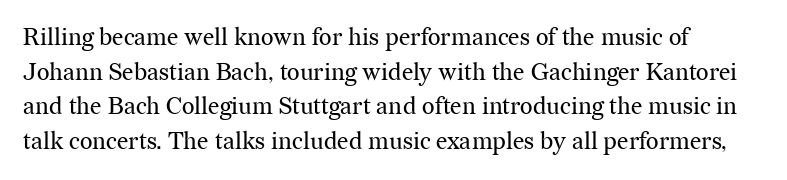
{"italic": "no", "bold": "no", "underline": "no", "align": "left", "line_spacing": "normal", "line_spacing_ratio": 1.44, "letter_spacing": "normal", "letter_spacing_em": 0.0, "glyph_px": 24}
